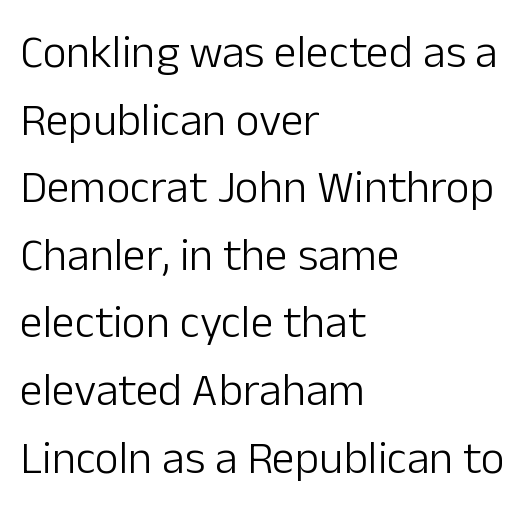
{"serif": "no", "italic": "no", "bold": "no", "weight": "light", "width": "normal", "stroke_contrast": "low", "x_height": "medium", "monospaced": "no", "underline": "no", "align": "left", "line_spacing": "normal", "line_spacing_ratio": 1.47, "letter_spacing": "normal", "letter_spacing_em": 0.0, "glyph_px": 46}
